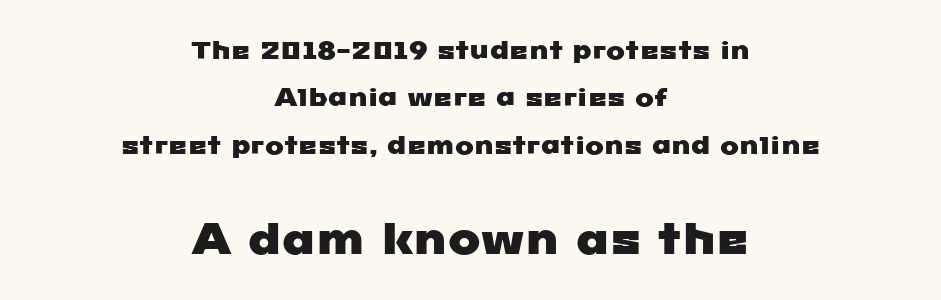
Q: Is the typeface a serif or a sans-serif typeface? A: Sans-serif.
Q: Is the text underlined? A: No.
Q: How is the paragraph aligned? A: Centered.
Q: Is the spacing between letters normal or unusually wide? A: Normal.
Q: Is the spacing between lines tight, normal or loose? A: Loose.
Q: Which block of text is set in a larger size, the first (top) or the second (bottom)? A: The second (bottom) one.
Q: Width (condensed, normal, or wide)? A: Wide.
Q: Stroke contrast? A: Low.
Q: x-height? A: Medium.
Q: Monospaced? A: No.
